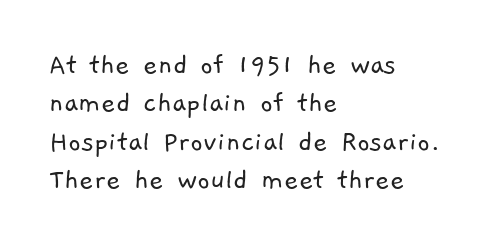
{"serif": "no", "bold": "no", "weight": "light", "width": "normal", "stroke_contrast": "low", "x_height": "medium", "monospaced": "no", "underline": "no", "align": "left", "line_spacing_ratio": 1.24, "letter_spacing": "normal", "letter_spacing_em": 0.0, "glyph_px": 31}
